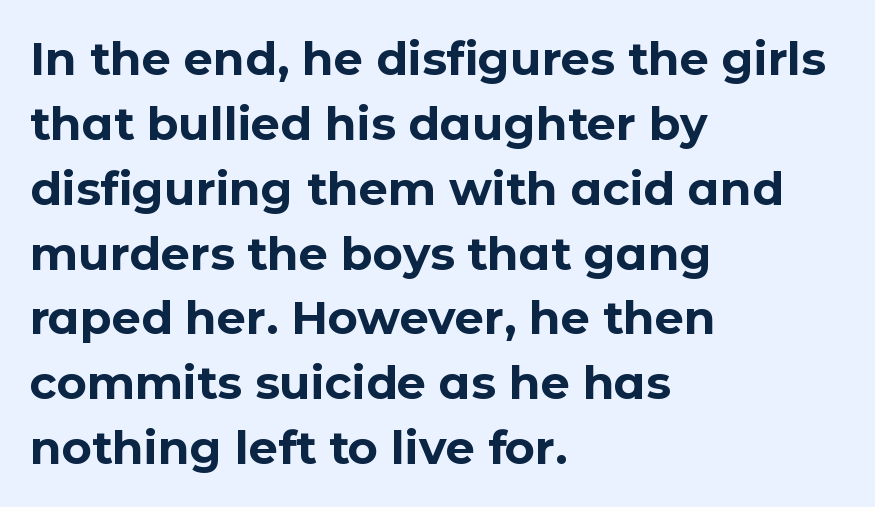
{"serif": "no", "italic": "no", "bold": "yes", "weight": "bold", "width": "normal", "stroke_contrast": "low", "x_height": "medium", "monospaced": "no", "underline": "no", "align": "left", "line_spacing": "normal", "line_spacing_ratio": 1.41, "letter_spacing": "normal", "letter_spacing_em": 0.0, "glyph_px": 46}
